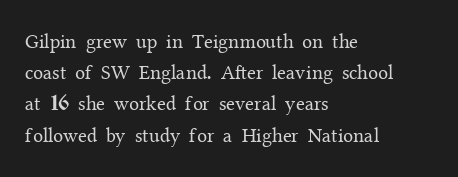
Q: Is the text bold? A: No.
Q: Is the text italic (slanted)? A: No, it is upright.
Q: Is the text underlined? A: No.
Q: How is the paragraph aligned? A: Left-aligned.
Q: Is the spacing between letters normal or unusually wide? A: Normal.
Q: Is the spacing between lines tight, normal or loose? A: Normal.
